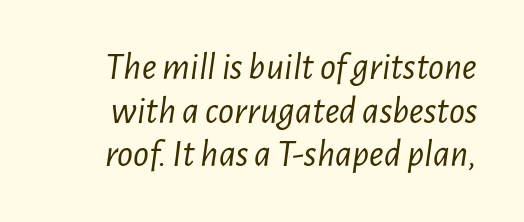
The image shows 39 px light, condensed type, italic (leaning right); set tight line spacing (1.12x), normal letter spacing, not underlined; low stroke contrast and a medium x-height.
